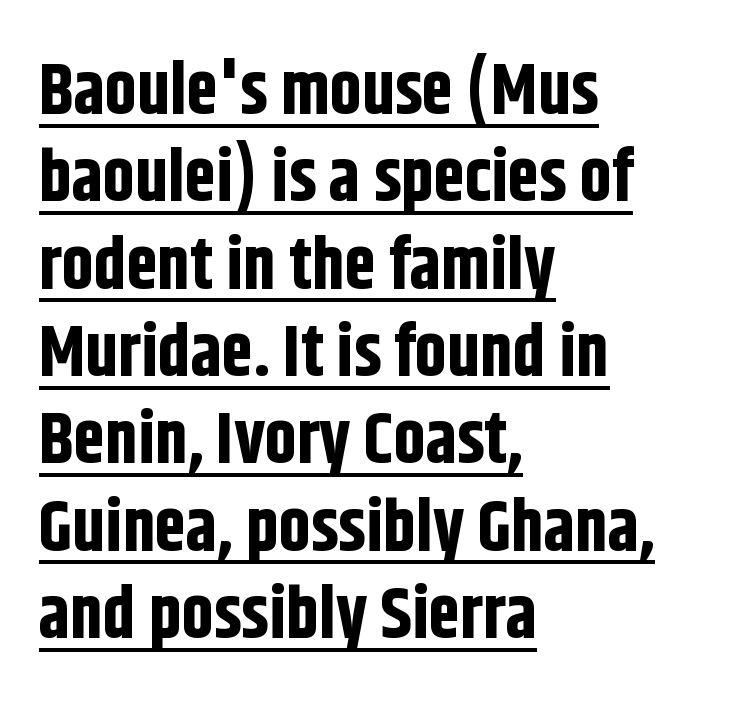
Like a heading marked for emphasis, these lines bear an underscore. Caption: bold face, heavy strokes. Caption: standard tracking, unaltered. The passage shown is typed in a proportional face where columns would drift.
